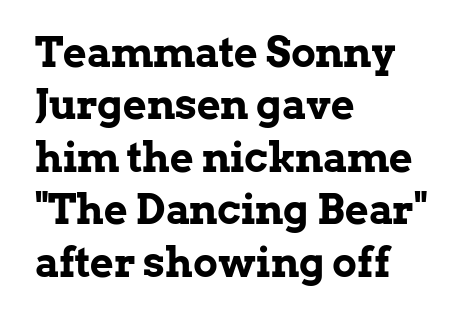
Q: Is the text bold? A: Yes.
Q: Is the text italic (slanted)? A: No, it is upright.
Q: Is the typeface a serif or a sans-serif typeface? A: Serif.
Q: Is the text underlined? A: No.
Q: How is the paragraph aligned? A: Left-aligned.
Q: Is the spacing between letters normal or unusually wide? A: Normal.
Q: Is the spacing between lines tight, normal or loose? A: Normal.
Q: Width (condensed, normal, or wide)? A: Normal.
Q: Stroke contrast? A: Low.
Q: x-height? A: Medium.
Q: Monospaced? A: No.
